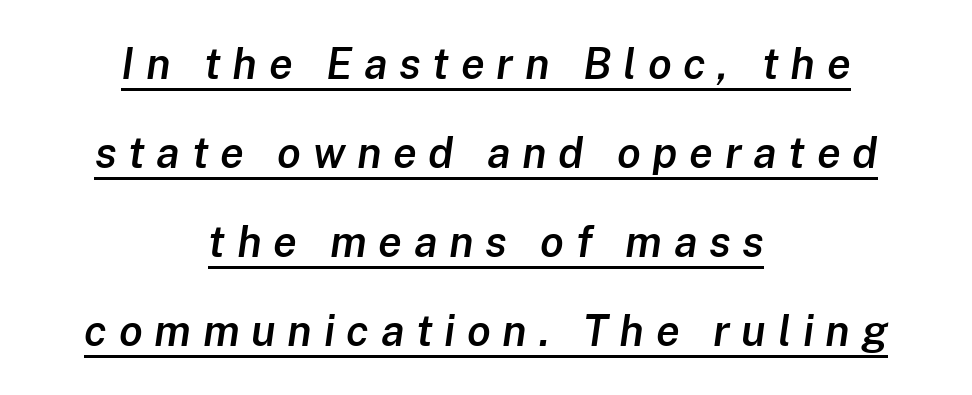
The face used here appears with an underline applied. Typesetter's note: demi weight, one step under bold. Designer's note — italics engaged. Spacing verdict: proportional, widths tailored to each character. Successive baselines arrive slowly, with a big drop between each. Which margin do the lines hug? Neither — every line sits in the middle.
